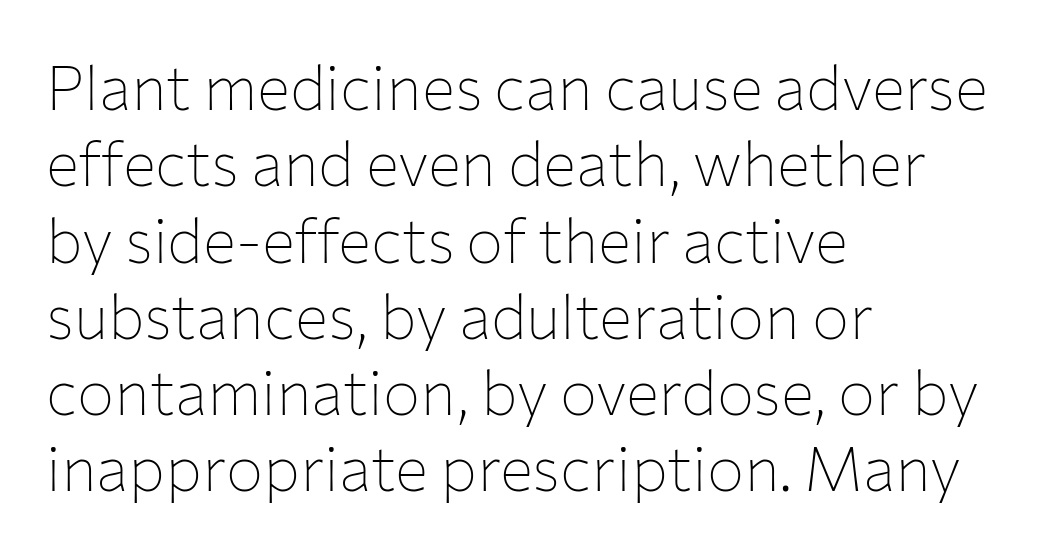
Q: Is the text bold? A: No.
Q: Is the text italic (slanted)? A: No, it is upright.
Q: Is the typeface a serif or a sans-serif typeface? A: Sans-serif.
Q: Is the text underlined? A: No.
Q: How is the paragraph aligned? A: Left-aligned.
Q: Is the spacing between letters normal or unusually wide? A: Normal.
Q: Width (condensed, normal, or wide)? A: Normal.
Q: Stroke contrast? A: Low.
Q: x-height? A: Medium.
Q: Monospaced? A: No.
